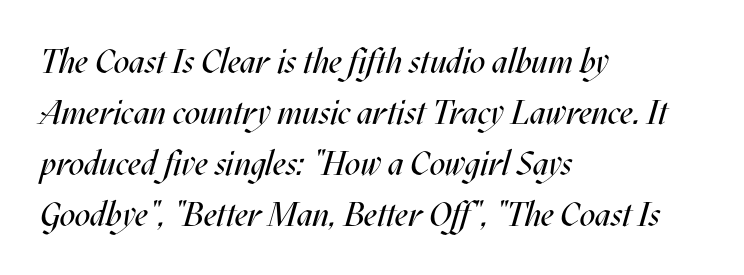
{"italic": "yes", "lean": "right", "slant_degrees": 17, "bold": "no", "weight": "regular", "width": "condensed", "stroke_contrast": "medium", "x_height": "large", "monospaced": "no", "underline": "no", "align": "left", "line_spacing": "normal", "line_spacing_ratio": 1.5, "letter_spacing": "normal", "letter_spacing_em": 0.0, "glyph_px": 34}
